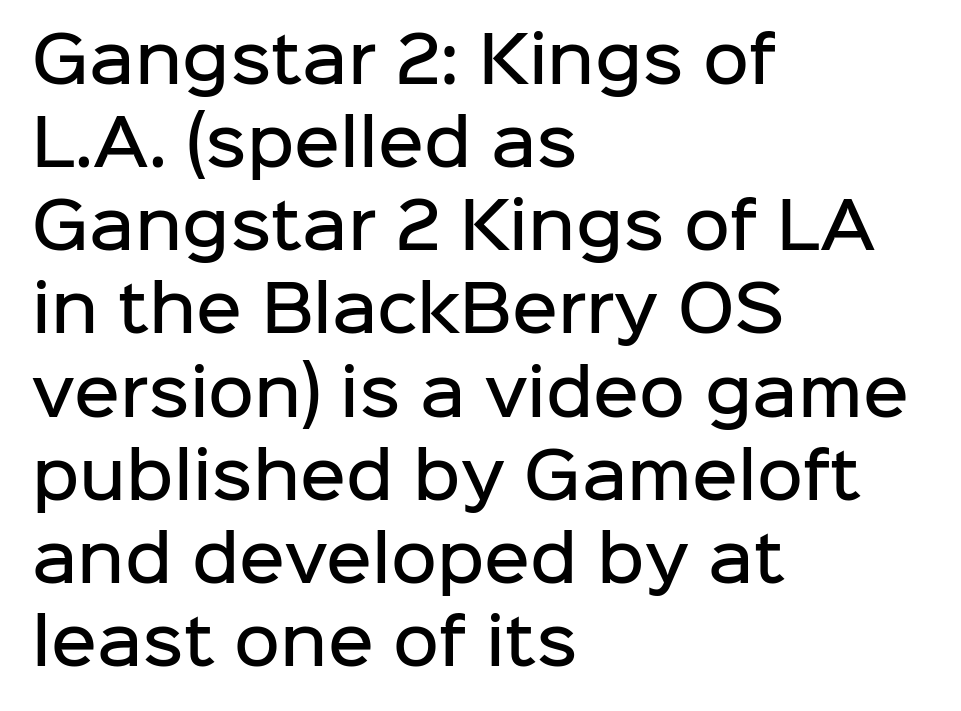
Rule under the text: the space is simply empty. The axis of the letterforms is exactly vertical. This sample is left-justified, so line endings fall wherever the words run out. The characters display no serif detailing; their extremities are plain.
